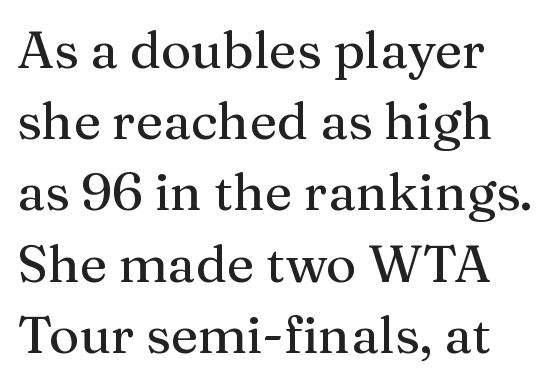
Q: Is the text italic (slanted)? A: No, it is upright.
Q: Is the typeface a serif or a sans-serif typeface? A: Serif.
Q: Is the text underlined? A: No.
Q: Is the spacing between letters normal or unusually wide? A: Normal.
Q: Is the spacing between lines tight, normal or loose? A: Normal.
Q: Width (condensed, normal, or wide)? A: Normal.
Q: Stroke contrast? A: Medium.
Q: x-height? A: Medium.
Q: Monospaced? A: No.
